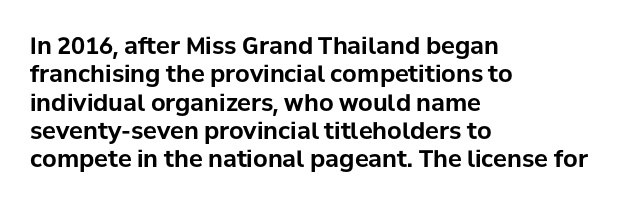
{"italic": "no", "bold": "yes", "underline": "no", "align": "left", "line_spacing_ratio": 1.23, "letter_spacing": "normal", "letter_spacing_em": 0.0, "glyph_px": 23}
